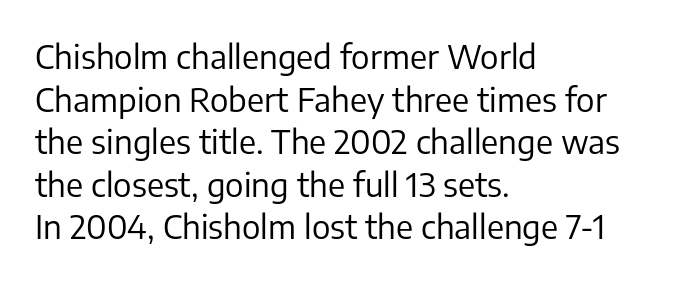
{"serif": "no", "italic": "no", "bold": "no", "weight": "regular", "width": "normal", "stroke_contrast": "low", "x_height": "medium", "monospaced": "no", "underline": "no", "align": "left", "line_spacing": "normal", "line_spacing_ratio": 1.29, "letter_spacing": "normal", "letter_spacing_em": 0.0, "glyph_px": 33}
